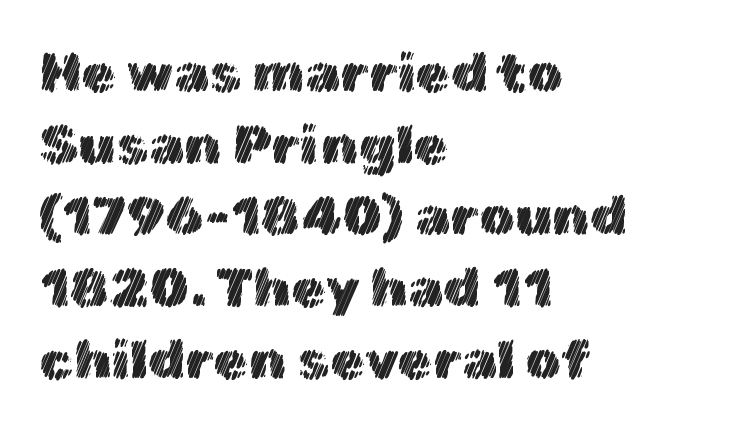
The image shows 56 px text type, upright; set left-aligned, normal line spacing (1.28x), normal letter spacing, not underlined; a medium x-height.
